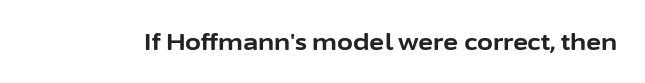
Notice how thick the strokes are: this is what a full bold looks like. In terms of letterspacing, this is plain default setting. The specimen omits any rule beneath the text block's lines. The lettering stays uniformly vertical, giving the passage a roman look.
